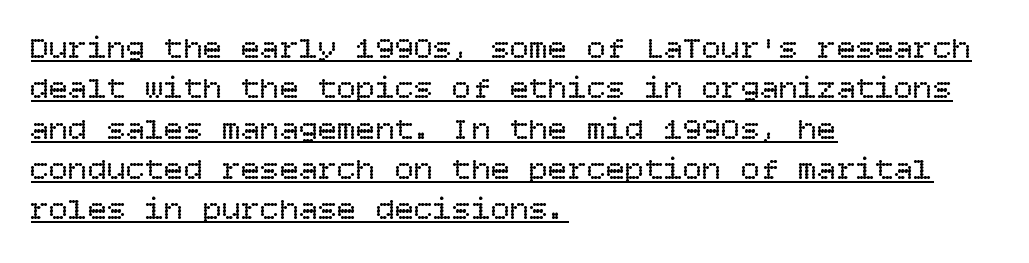
The image shows 32 px regular-weight type, upright; set left-aligned, normal line spacing (1.26x), normal letter spacing, underlined; low stroke contrast and a large x-height.
